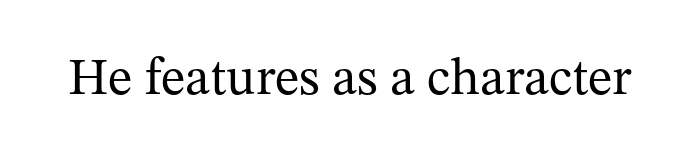
{"serif": "yes", "italic": "no", "bold": "no", "weight": "regular", "width": "normal", "stroke_contrast": "medium", "x_height": "medium", "monospaced": "no", "underline": "no", "letter_spacing": "normal", "letter_spacing_em": 0.0, "glyph_px": 52}
